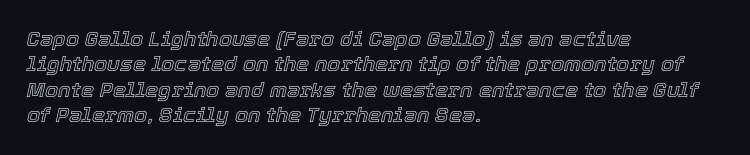
The glyphs are unaccompanied by any horizontal stroke below them. You could call the tracking neutral — neither tight nor loose. The paragraph shown leans on its left margin. Slant detected: the letters are inclined.
